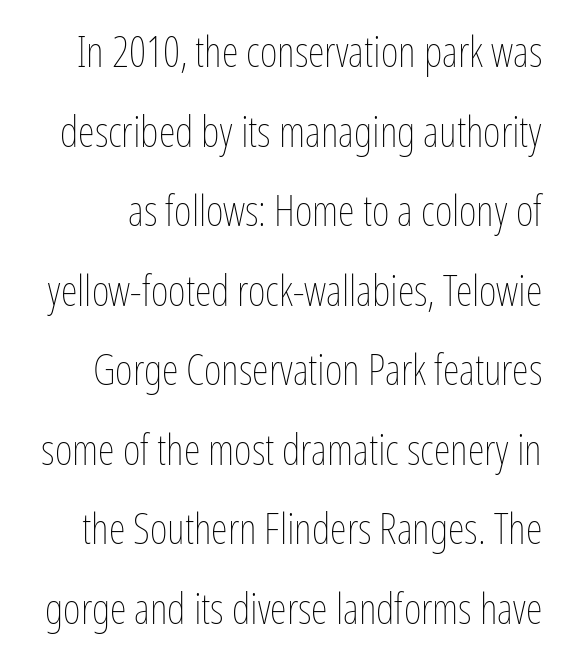
The image shows 43 px thin, condensed type, upright; set line spacing 1.85x, normal letter spacing, not underlined; low stroke contrast and a medium x-height.
